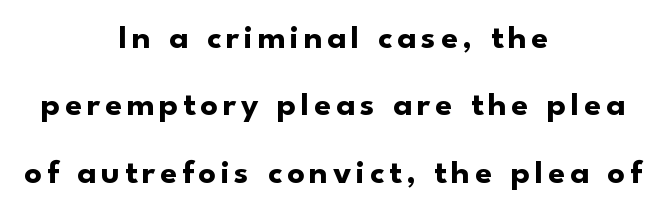
The image shows 34 px bold sans-serif type, upright; set centered, loose line spacing (1.98x), not underlined; low stroke contrast and a small x-height.
